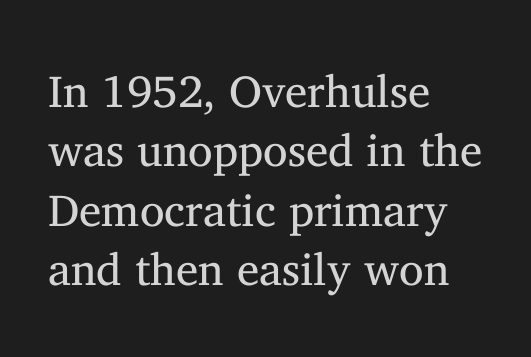
The image shows 45 px regular-weight serif type, upright; set left-aligned, normal line spacing (1.32x), normal letter spacing, not underlined; medium stroke contrast and a medium x-height.
